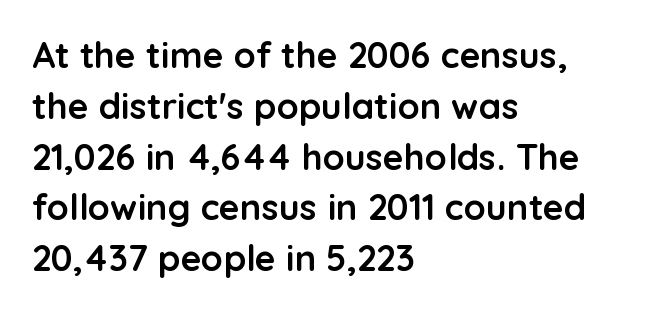
The image shows 36 px semibold sans-serif type, upright; set left-aligned, normal line spacing (1.41x), normal letter spacing, not underlined; low stroke contrast and a medium x-height.
